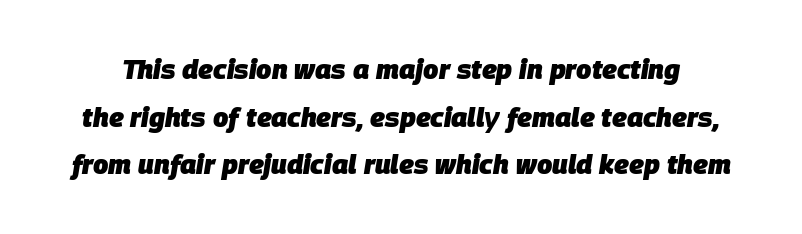
Q: Is the text bold? A: Yes.
Q: Is the text italic (slanted)? A: Yes, it leans right by about 9 degrees.
Q: Is the text underlined? A: No.
Q: Is the spacing between letters normal or unusually wide? A: Normal.
